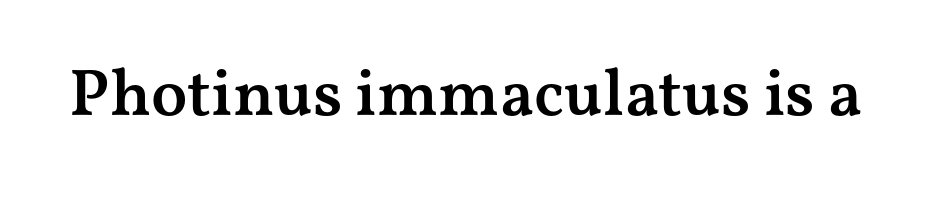
The image shows 66 px semibold, wide serif type, upright; set normal letter spacing, not underlined; medium stroke contrast and a medium x-height.
